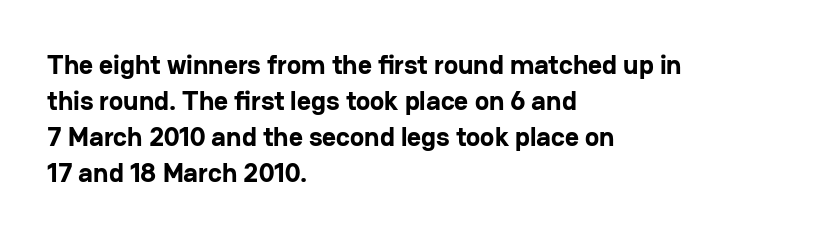
The image shows 27 px bold type, upright; set left-aligned, normal line spacing (1.33x), normal letter spacing, not underlined.
